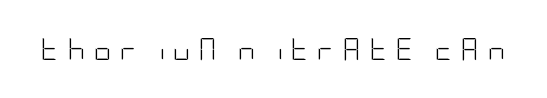
The image shows 22 px text type, upright; set unusually wide letter spacing (+0.38 em), not underlined.
